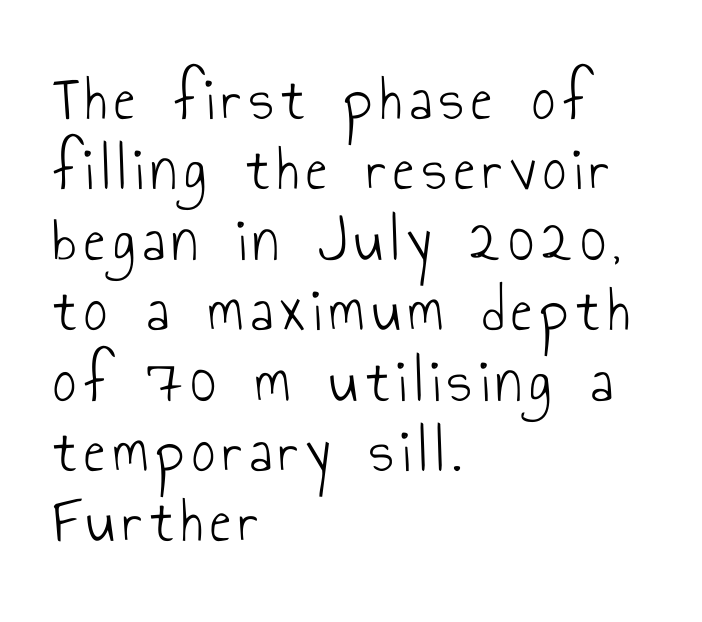
{"serif": "no", "italic": "no", "bold": "no", "weight": "light", "width": "condensed", "stroke_contrast": "low", "x_height": "small", "monospaced": "no", "underline": "no", "align": "left", "line_spacing": "tight", "line_spacing_ratio": 1.1, "glyph_px": 64}
